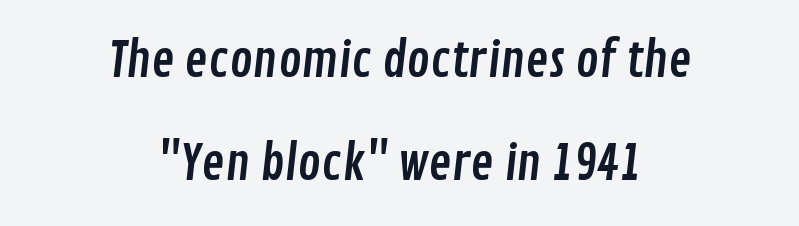
The letterforms sit shoulder to shoulder at normal distance. Successive baselines arrive slowly, with a big drop between each. The text was rendered using a sans face with plain stroke endings. Compared with a flush-left layout, this one balances lines on the center instead. You could not count columns in this text — the font is proportionally spaced.
